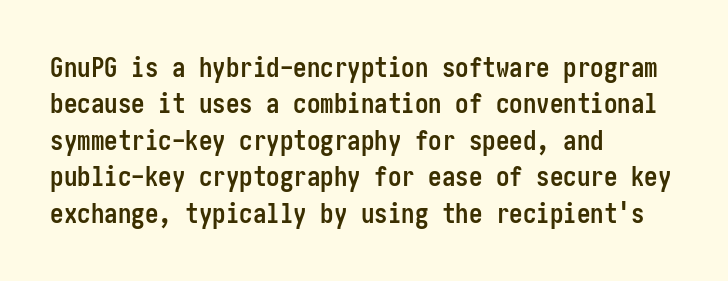
Q: Is the text bold? A: Yes.
Q: Is the text italic (slanted)? A: No, it is upright.
Q: Is the text underlined? A: No.
Q: How is the paragraph aligned? A: Left-aligned.
Q: Is the spacing between letters normal or unusually wide? A: Normal.
Q: Is the spacing between lines tight, normal or loose? A: Normal.
